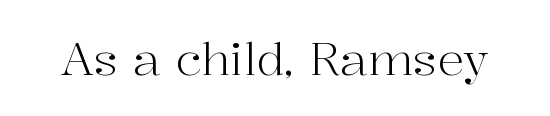
{"serif": "yes", "italic": "no", "bold": "no", "weight": "light", "width": "normal", "stroke_contrast": "high", "x_height": "medium", "monospaced": "no", "underline": "no", "letter_spacing": "normal", "letter_spacing_em": 0.0, "glyph_px": 45}
